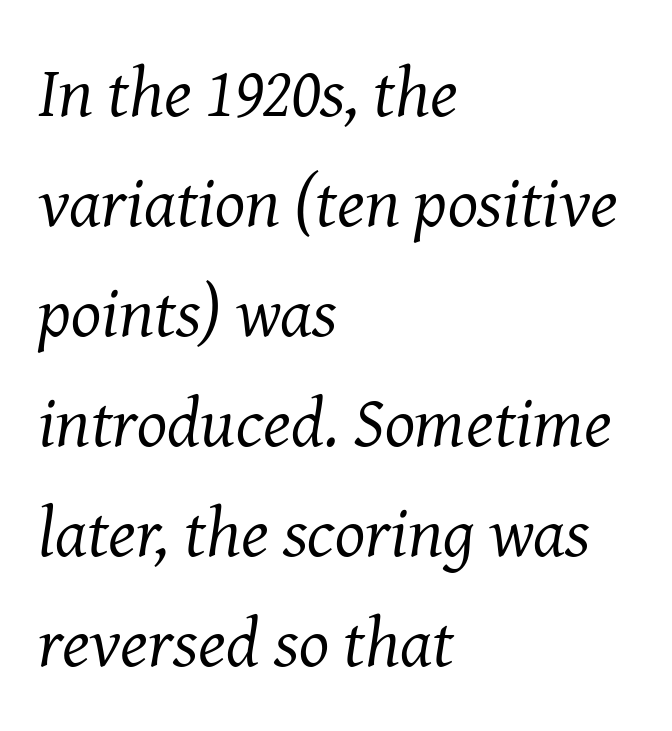
This sample has the flowing, uneven cadence of proportional lettering. The baseline area is clear. Casual observation: everything's shoved over to the left. Italic? Definitely — the glyphs are oblique. Students, note that the glyphs here touch the page at normal intervals.
